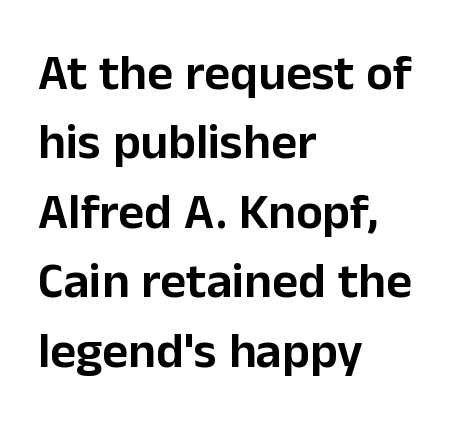
The image shows 50 px sans-serif type, upright; set left-aligned, normal line spacing (1.39x), normal letter spacing, not underlined; low stroke contrast and a medium x-height.
